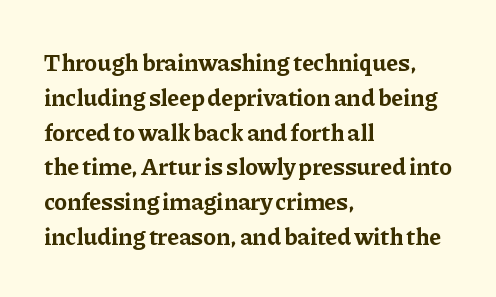
The image shows 24 px bold type, upright; set left-aligned, normal line spacing (1.45x), normal letter spacing, not underlined.
